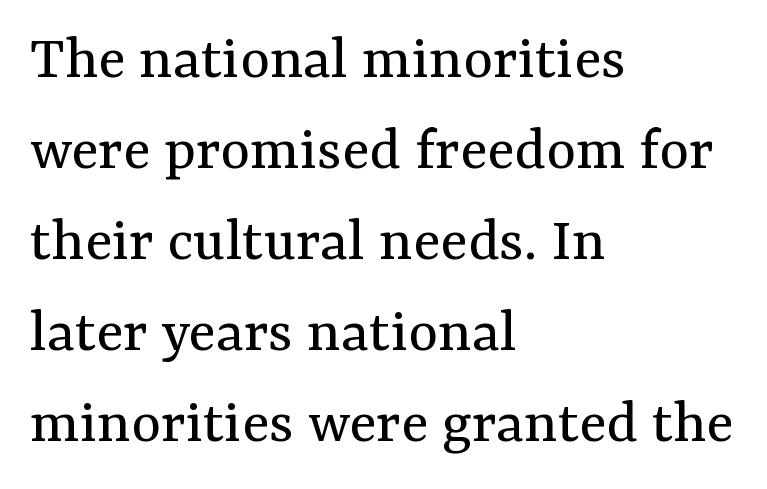
Normally led — the rows are evenly, conventionally spaced. One-word summary of the alignment: left. Note: serifs present on the glyphs. No heavy texture on the line: the type isn't bold.
